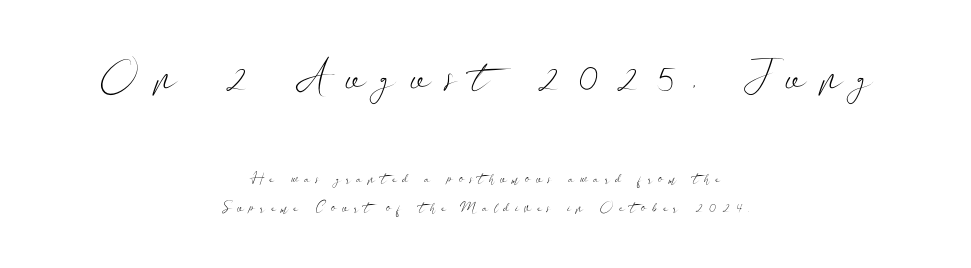
Q: Is the text bold? A: No.
Q: Is the text italic (slanted)? A: Yes.
Q: Is the typeface a serif or a sans-serif typeface? A: Sans-serif.
Q: Is the text underlined? A: No.
Q: How is the paragraph aligned? A: Centered.
Q: Is the spacing between letters normal or unusually wide? A: Unusually wide.
Q: Is the spacing between lines tight, normal or loose? A: Loose.
Q: Which block of text is set in a larger size, the first (top) or the second (bottom)? A: The first (top) one.
Q: Width (condensed, normal, or wide)? A: Wide.
Q: Stroke contrast? A: Low.
Q: x-height? A: Small.
Q: Monospaced? A: No.
